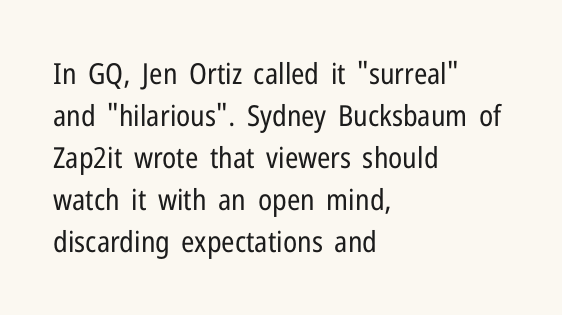
Q: Is the text bold? A: No.
Q: Is the text italic (slanted)? A: No, it is upright.
Q: Is the typeface a serif or a sans-serif typeface? A: Sans-serif.
Q: Is the text underlined? A: No.
Q: How is the paragraph aligned? A: Left-aligned.
Q: Is the spacing between letters normal or unusually wide? A: Normal.
Q: Is the spacing between lines tight, normal or loose? A: Normal.
Q: Width (condensed, normal, or wide)? A: Condensed.
Q: Stroke contrast? A: Low.
Q: x-height? A: Medium.
Q: Monospaced? A: No.
